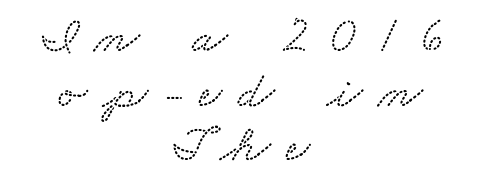
Q: Is the typeface a serif or a sans-serif typeface? A: Serif.
Q: Is the text underlined? A: No.
Q: How is the paragraph aligned? A: Centered.
Q: Is the spacing between letters normal or unusually wide? A: Unusually wide.
Q: Is the spacing between lines tight, normal or loose? A: Tight.
Q: Width (condensed, normal, or wide)? A: Wide.
Q: Stroke contrast? A: Medium.
Q: x-height? A: Small.
Q: Monospaced? A: No.
